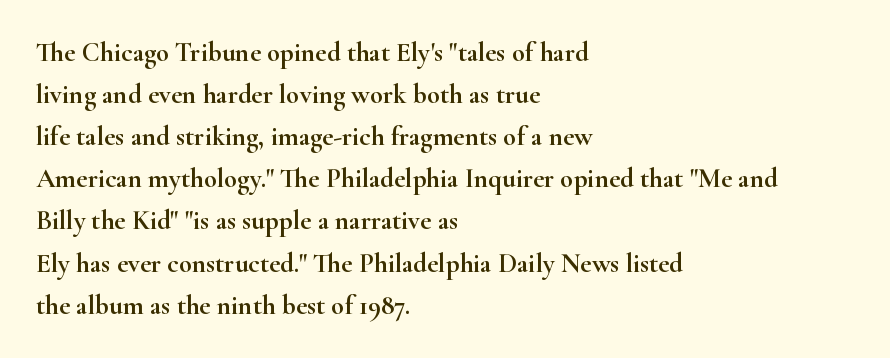
The image shows 27 px text type, upright; set left-aligned, normal line spacing (1.56x), normal letter spacing, not underlined.
